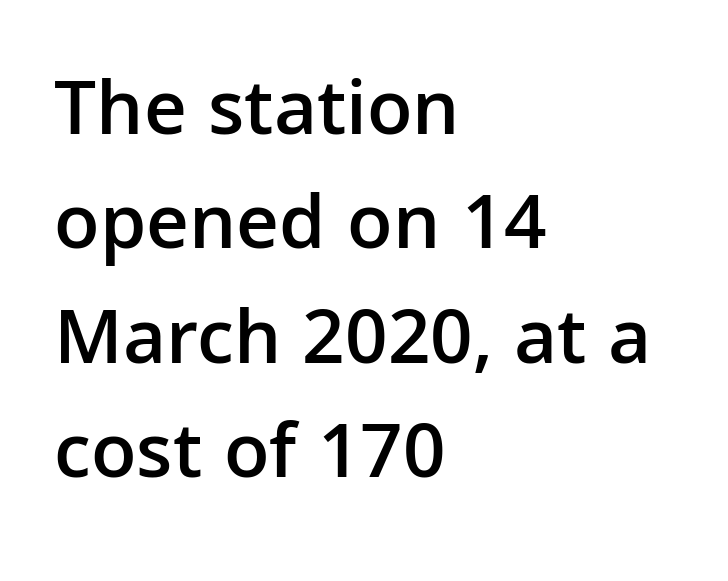
Q: Is the text bold? A: Semi-bold.
Q: Is the text italic (slanted)? A: No, it is upright.
Q: Is the typeface a serif or a sans-serif typeface? A: Sans-serif.
Q: Is the text underlined? A: No.
Q: How is the paragraph aligned? A: Left-aligned.
Q: Is the spacing between letters normal or unusually wide? A: Normal.
Q: Is the spacing between lines tight, normal or loose? A: Normal.
Q: Width (condensed, normal, or wide)? A: Normal.
Q: Stroke contrast? A: Low.
Q: x-height? A: Medium.
Q: Monospaced? A: No.
